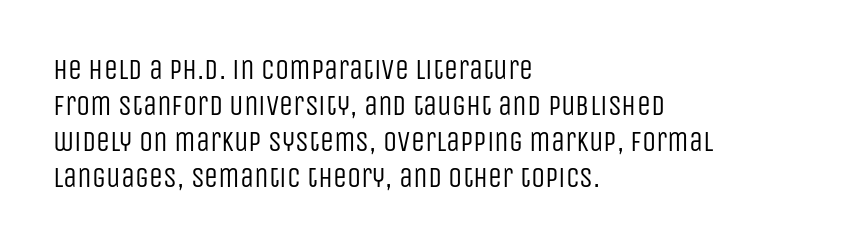
{"serif": "no", "italic": "no", "bold": "no", "weight": "regular", "width": "condensed", "stroke_contrast": "low", "x_height": "large", "monospaced": "no", "underline": "no", "align": "left", "line_spacing": "normal", "line_spacing_ratio": 1.28, "letter_spacing": "normal", "letter_spacing_em": 0.0, "glyph_px": 28}
